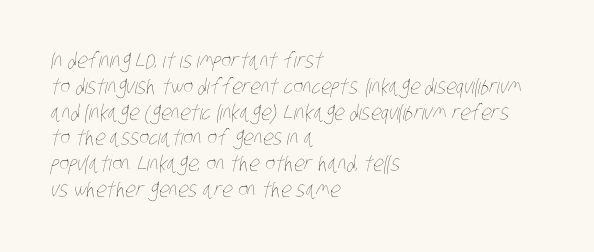
{"bold": "no", "underline": "no", "align": "left", "line_spacing_ratio": 1.23, "letter_spacing": "normal", "letter_spacing_em": 0.0, "glyph_px": 21}
